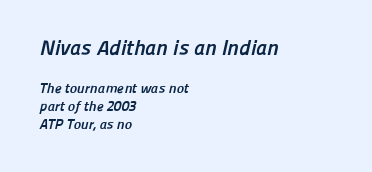
{"bold": "yes", "underline": "no", "align": "left", "line_spacing": "normal", "line_spacing_ratio": 1.26, "letter_spacing": "normal", "letter_spacing_em": 0.0, "larger_block": "first", "size_ratio": 1.5, "glyph_px": 21}
